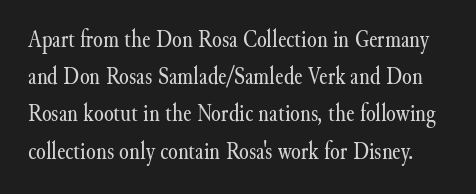
Q: Is the text bold? A: No.
Q: Is the text italic (slanted)? A: No, it is upright.
Q: Is the text underlined? A: No.
Q: Is the spacing between letters normal or unusually wide? A: Normal.
Q: Is the spacing between lines tight, normal or loose? A: Normal.
